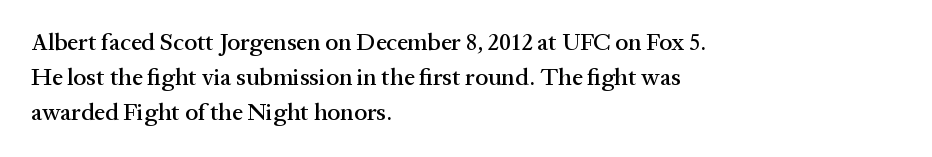
Q: Is the text italic (slanted)? A: No, it is upright.
Q: Is the text underlined? A: No.
Q: How is the paragraph aligned? A: Left-aligned.
Q: Is the spacing between letters normal or unusually wide? A: Normal.
Q: Is the spacing between lines tight, normal or loose? A: Normal.
